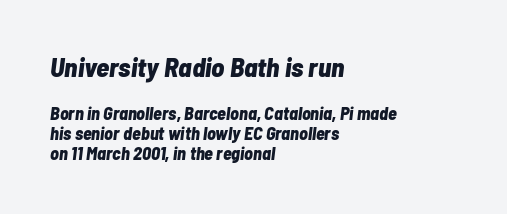
{"italic": "yes", "lean": "right", "slant_degrees": 7, "bold": "yes", "underline": "no", "align": "left", "line_spacing": "tight", "line_spacing_ratio": 1.11, "letter_spacing": "normal", "letter_spacing_em": 0.0, "larger_block": "first", "size_ratio": 1.5, "glyph_px": 27}
